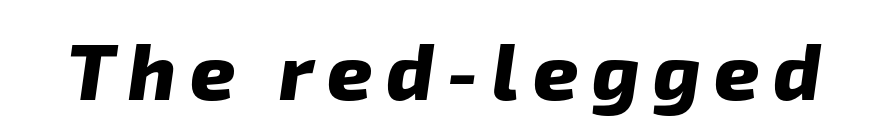
{"serif": "no", "bold": "yes", "weight": "heavy", "width": "normal", "stroke_contrast": "low", "x_height": "medium", "monospaced": "no", "underline": "no", "glyph_px": 79}
